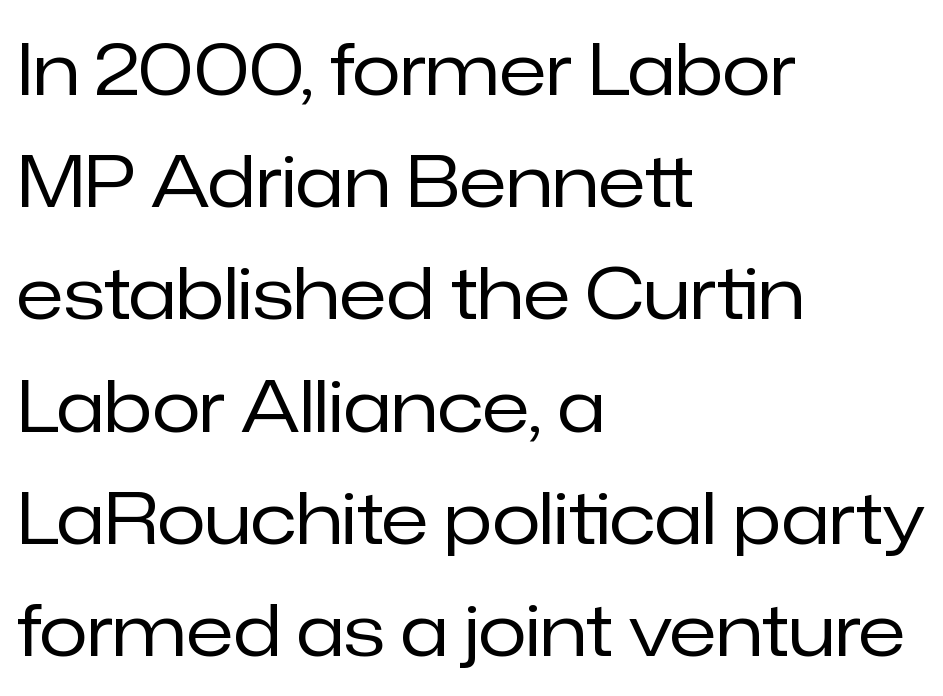
{"serif": "no", "italic": "no", "bold": "no", "weight": "regular", "width": "normal", "stroke_contrast": "low", "x_height": "medium", "monospaced": "no", "underline": "no", "align": "left", "line_spacing": "normal", "line_spacing_ratio": 1.58, "letter_spacing": "normal", "letter_spacing_em": 0.0, "glyph_px": 71}
